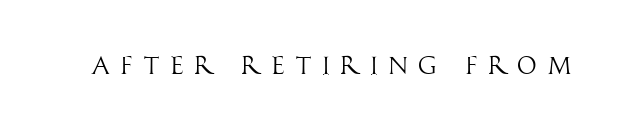
{"italic": "no", "bold": "no", "underline": "no", "letter_spacing": "wide", "letter_spacing_em": 0.41, "glyph_px": 25}
